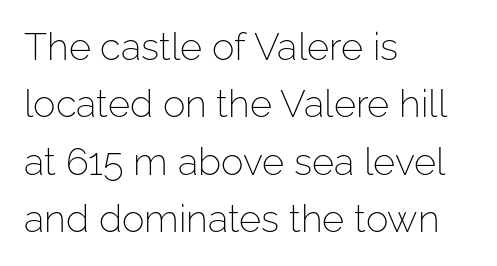
Vertical strokes here are truly vertical. Leading matches the norm, producing a regular column. Look at the bottom of the vertical strokes: they stop flat, with no serifs. The rag falls on the right side of this text block. The specimen omits any rule beneath the text block's lines. Character widths vary here, with narrow letters taking less room than wide ones.
